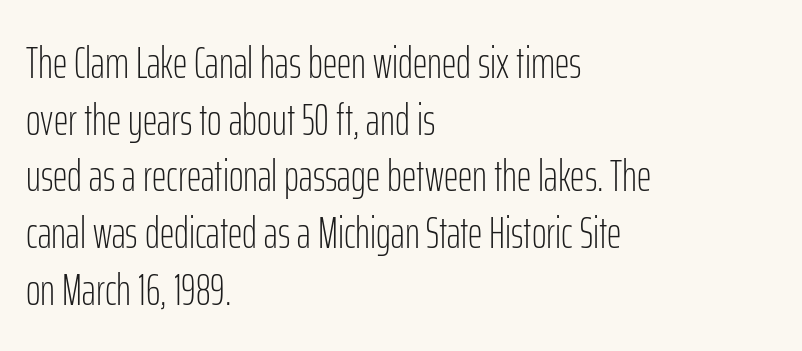
The image shows 45 px light, condensed sans-serif type, upright; set left-aligned, normal line spacing (1.26x), normal letter spacing, not underlined; low stroke contrast and a medium x-height.
